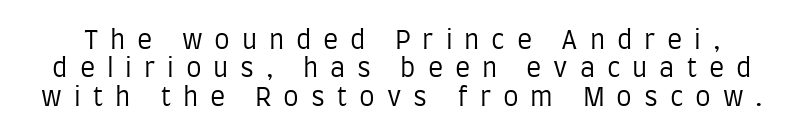
Q: Is the text bold? A: No.
Q: Is the text italic (slanted)? A: No, it is upright.
Q: Is the text underlined? A: No.
Q: Is the spacing between letters normal or unusually wide? A: Unusually wide.
Q: Is the spacing between lines tight, normal or loose? A: Tight.
